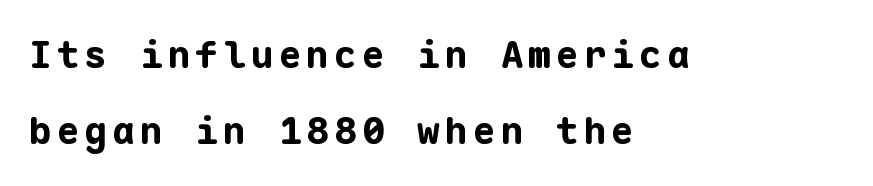
{"serif": "no", "italic": "no", "bold": "yes", "weight": "bold", "width": "normal", "stroke_contrast": "low", "x_height": "medium", "monospaced": "yes", "underline": "no", "align": "left", "line_spacing": "loose", "line_spacing_ratio": 2.01, "glyph_px": 38}
